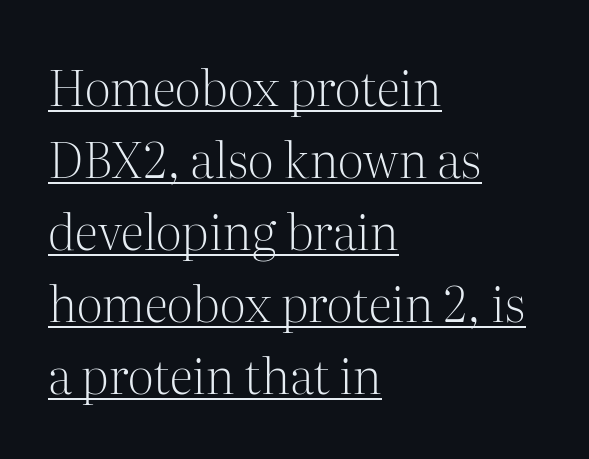
The image shows 49 px light serif type, upright; set left-aligned, normal line spacing (1.47x), normal letter spacing, underlined; medium stroke contrast and a medium x-height.
